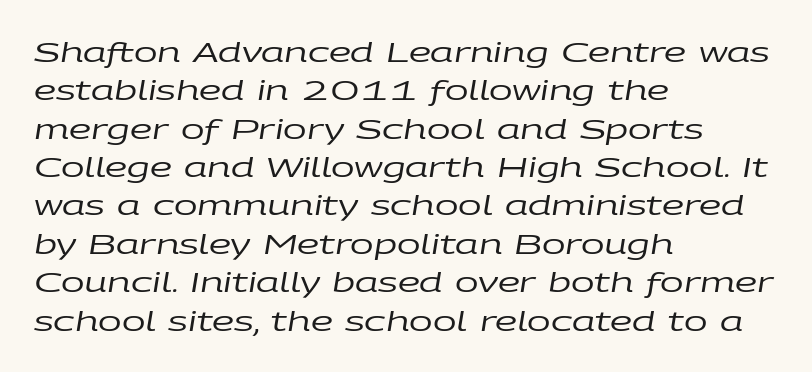
Letters rest on an invisible, unmarked baseline. Summary of weight: not heavy and not bold. One-word summary of the alignment: left. A typesetter would call this proportional, since set widths differ per character.
